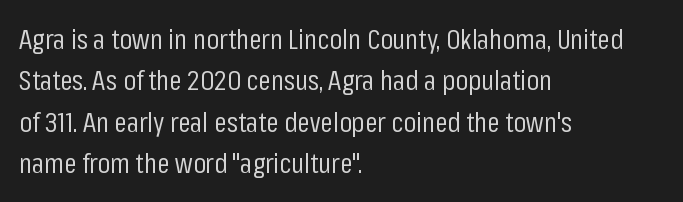
{"serif": "no", "italic": "no", "bold": "no", "weight": "regular", "width": "condensed", "stroke_contrast": "low", "x_height": "medium", "monospaced": "no", "underline": "no", "align": "left", "line_spacing": "normal", "line_spacing_ratio": 1.48, "letter_spacing": "normal", "letter_spacing_em": 0.0, "glyph_px": 28}
